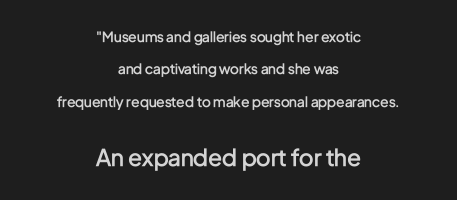
Q: Is the text bold? A: Semi-bold.
Q: Is the text italic (slanted)? A: No, it is upright.
Q: Is the text underlined? A: No.
Q: How is the paragraph aligned? A: Centered.
Q: Is the spacing between letters normal or unusually wide? A: Normal.
Q: Is the spacing between lines tight, normal or loose? A: Loose.
Q: Which block of text is set in a larger size, the first (top) or the second (bottom)? A: The second (bottom) one.
